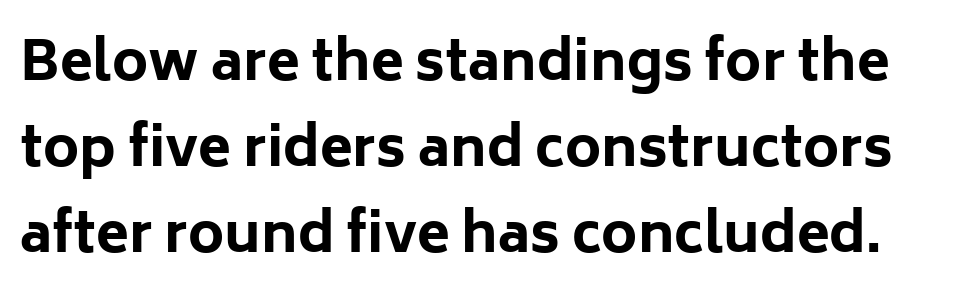
Q: Is the text bold? A: Yes.
Q: Is the text italic (slanted)? A: No, it is upright.
Q: Is the typeface a serif or a sans-serif typeface? A: Sans-serif.
Q: Is the text underlined? A: No.
Q: Is the spacing between letters normal or unusually wide? A: Normal.
Q: Is the spacing between lines tight, normal or loose? A: Normal.
Q: Width (condensed, normal, or wide)? A: Normal.
Q: Stroke contrast? A: Low.
Q: x-height? A: Medium.
Q: Monospaced? A: No.
